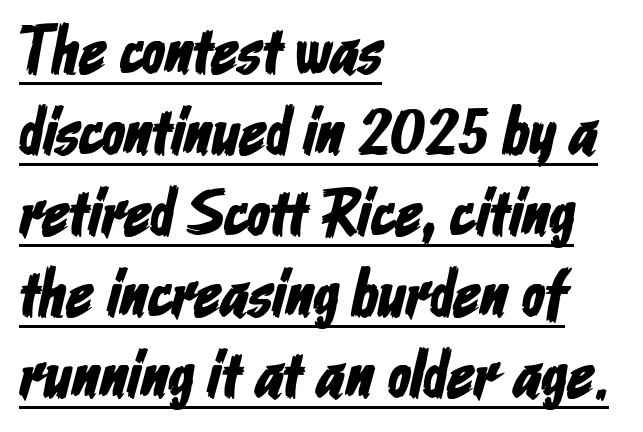
{"serif": "no", "width": "condensed", "stroke_contrast": "low", "x_height": "medium", "monospaced": "no", "underline": "yes", "align": "left", "line_spacing_ratio": 1.21, "letter_spacing": "normal", "letter_spacing_em": 0.0, "glyph_px": 67}
